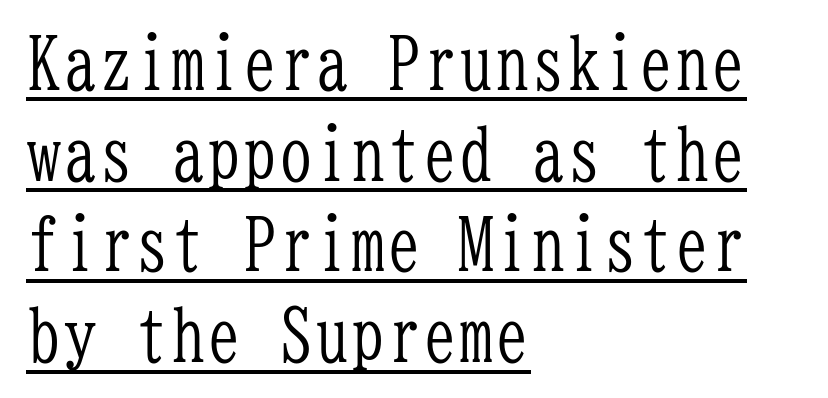
{"serif": "yes", "italic": "no", "bold": "no", "weight": "light", "width": "condensed", "stroke_contrast": "low", "x_height": "medium", "monospaced": "yes", "underline": "yes", "align": "left", "line_spacing": "normal", "line_spacing_ratio": 1.26, "letter_spacing": "normal", "letter_spacing_em": 0.0, "glyph_px": 72}
